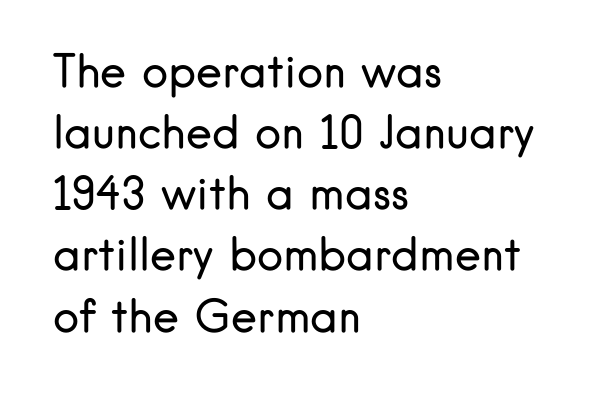
The image shows 44 px regular-weight sans-serif type, upright; set left-aligned, normal line spacing (1.39x), normal letter spacing, not underlined; low stroke contrast and a small x-height.
